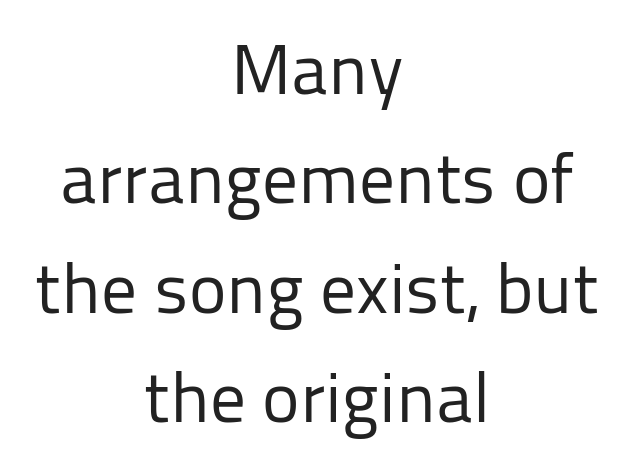
Q: Is the text bold? A: No.
Q: Is the text italic (slanted)? A: No, it is upright.
Q: Is the typeface a serif or a sans-serif typeface? A: Sans-serif.
Q: Is the text underlined? A: No.
Q: How is the paragraph aligned? A: Centered.
Q: Is the spacing between letters normal or unusually wide? A: Normal.
Q: Is the spacing between lines tight, normal or loose? A: Normal.
Q: Width (condensed, normal, or wide)? A: Normal.
Q: Stroke contrast? A: Low.
Q: x-height? A: Medium.
Q: Monospaced? A: No.
